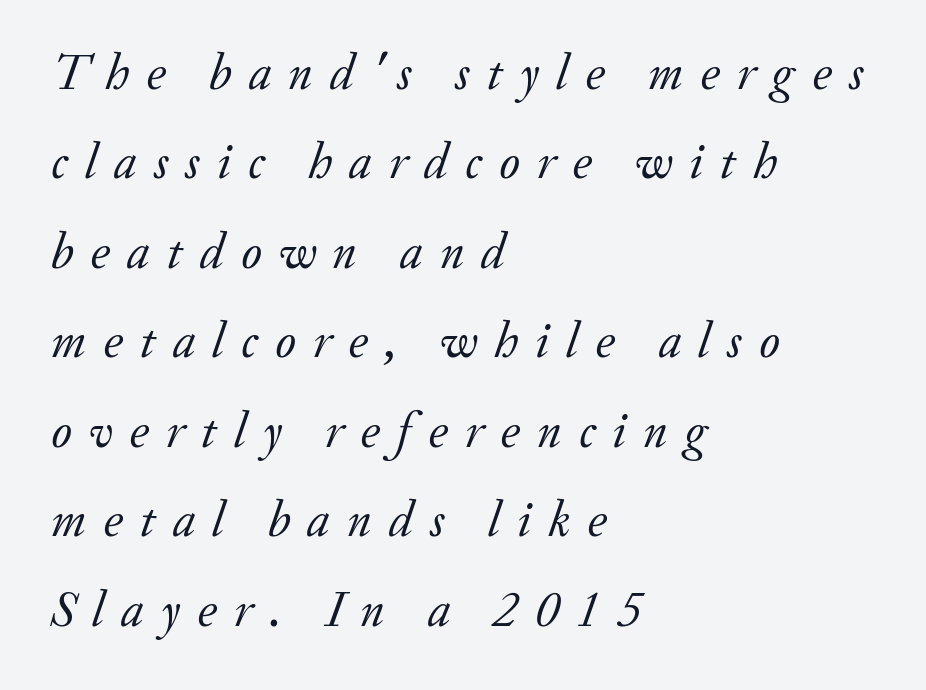
The image shows 50 px regular-weight serif type, italic (leaning right); set left-aligned, line spacing 1.79x, unusually wide letter spacing (+0.34 em), not underlined; low stroke contrast and a small x-height.
